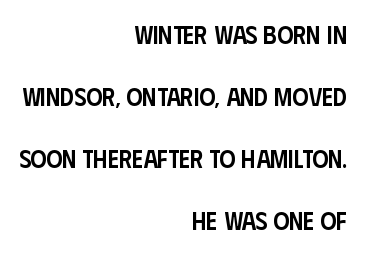
A somewhat darkened texture: the type is semibold rather than bold. Ordinary non-slanted type is in use. Honestly, there is no underline to notice here at all. No extra tracking has been applied to these lines.
